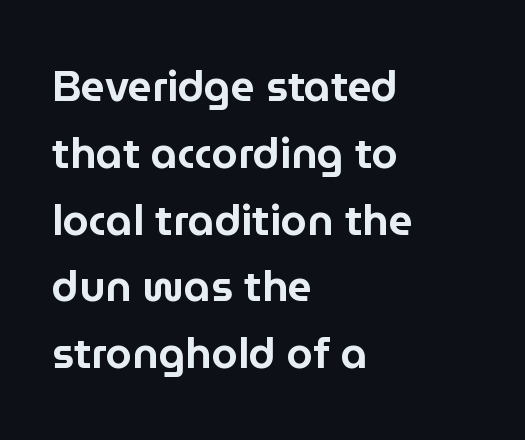
{"serif": "no", "italic": "no", "width": "normal", "stroke_contrast": "low", "x_height": "medium", "monospaced": "no", "underline": "no", "align": "left", "line_spacing": "normal", "line_spacing_ratio": 1.59, "letter_spacing": "normal", "letter_spacing_em": 0.0, "glyph_px": 42}
